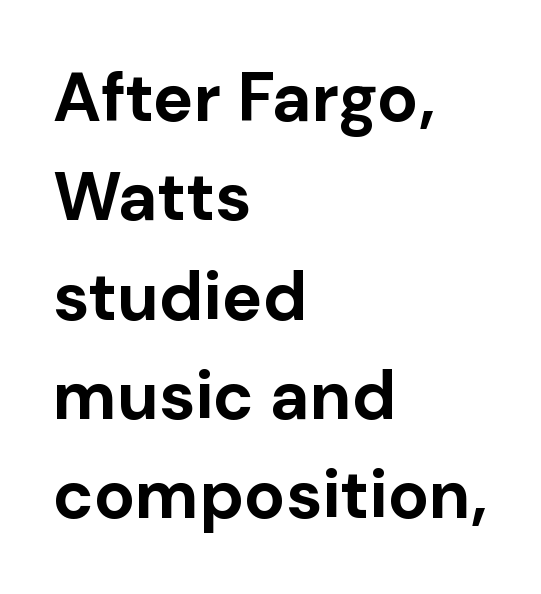
{"serif": "no", "italic": "no", "bold": "yes", "weight": "bold", "width": "normal", "stroke_contrast": "low", "x_height": "medium", "monospaced": "no", "underline": "no", "align": "left", "line_spacing": "normal", "line_spacing_ratio": 1.46, "letter_spacing": "normal", "letter_spacing_em": 0.0, "glyph_px": 68}
